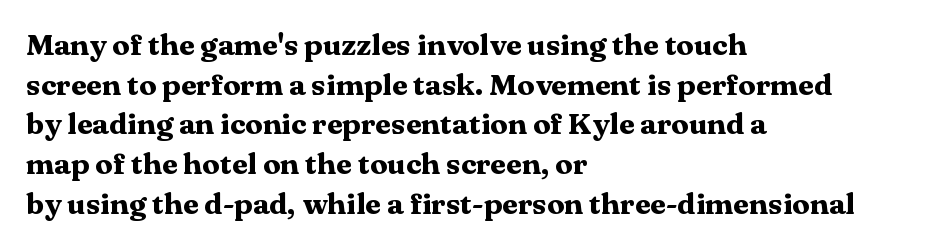
Q: Is the text bold? A: Yes.
Q: Is the text italic (slanted)? A: No, it is upright.
Q: Is the typeface a serif or a sans-serif typeface? A: Serif.
Q: Is the text underlined? A: No.
Q: How is the paragraph aligned? A: Left-aligned.
Q: Is the spacing between letters normal or unusually wide? A: Normal.
Q: Is the spacing between lines tight, normal or loose? A: Normal.
Q: Width (condensed, normal, or wide)? A: Wide.
Q: Stroke contrast? A: Medium.
Q: x-height? A: Medium.
Q: Monospaced? A: No.
